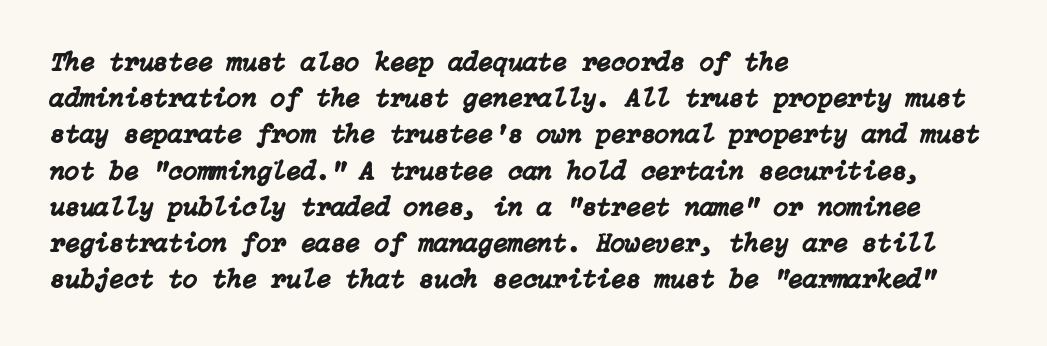
{"italic": "yes", "lean": "right", "slant_degrees": 15, "underline": "no", "align": "left", "line_spacing": "normal", "line_spacing_ratio": 1.34, "letter_spacing": "normal", "letter_spacing_em": 0.0, "glyph_px": 27}
